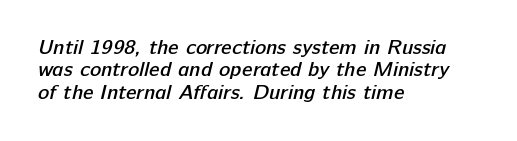
Heft: intermediate — a semibold. Teacher's note: observe the even left margin — that is flush-left alignment. This sample uses plain, unmodified letter spacing. Rows of type sit shoulder to shoulder in the vertical direction. The passage shown is not underscored anywhere.
